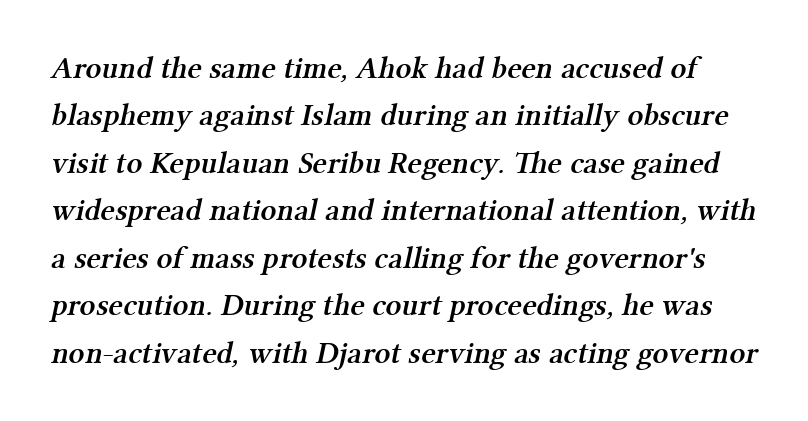
Look at the tracking — it's just the regular setting, nothing added. Bare-footed words on every line. Do the characters align in a grid? No, the font is proportional. Old-style or modern, the face here clearly has serifs. Evenly set lines give the paragraph a standard silhouette.
